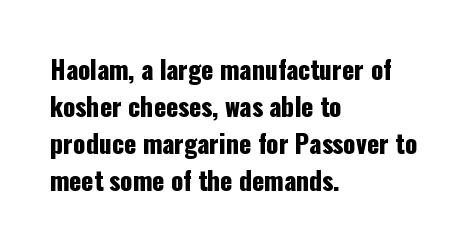
The image shows 25 px text type, upright; set left-aligned, normal line spacing (1.48x), normal letter spacing, not underlined.
